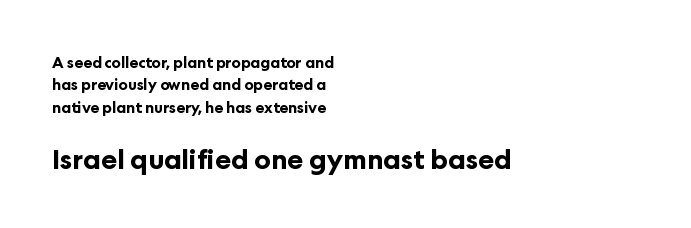
Q: Is the text bold? A: Yes.
Q: Is the text italic (slanted)? A: No, it is upright.
Q: Is the text underlined? A: No.
Q: How is the paragraph aligned? A: Left-aligned.
Q: Is the spacing between letters normal or unusually wide? A: Normal.
Q: Is the spacing between lines tight, normal or loose? A: Normal.
Q: Which block of text is set in a larger size, the first (top) or the second (bottom)? A: The second (bottom) one.
